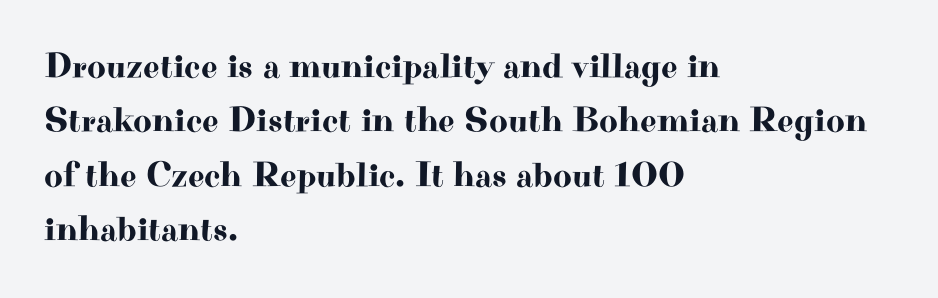
Q: Is the text italic (slanted)? A: No, it is upright.
Q: Is the typeface a serif or a sans-serif typeface? A: Serif.
Q: Is the text underlined? A: No.
Q: How is the paragraph aligned? A: Left-aligned.
Q: Is the spacing between letters normal or unusually wide? A: Normal.
Q: Is the spacing between lines tight, normal or loose? A: Normal.
Q: Width (condensed, normal, or wide)? A: Wide.
Q: Stroke contrast? A: High.
Q: x-height? A: Small.
Q: Monospaced? A: No.
